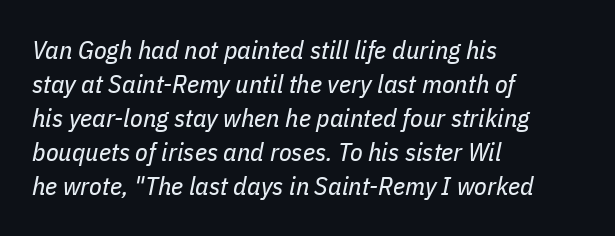
{"italic": "yes", "lean": "right", "slant_degrees": 11, "bold": "no", "underline": "no", "align": "left", "line_spacing": "normal", "line_spacing_ratio": 1.31, "letter_spacing": "normal", "letter_spacing_em": 0.0, "glyph_px": 26}
